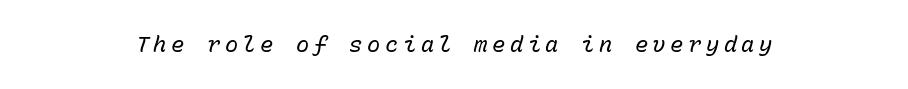
{"italic": "yes", "lean": "right", "slant_degrees": 15, "bold": "no", "underline": "no", "letter_spacing": "wide", "letter_spacing_em": 0.21, "glyph_px": 22}
